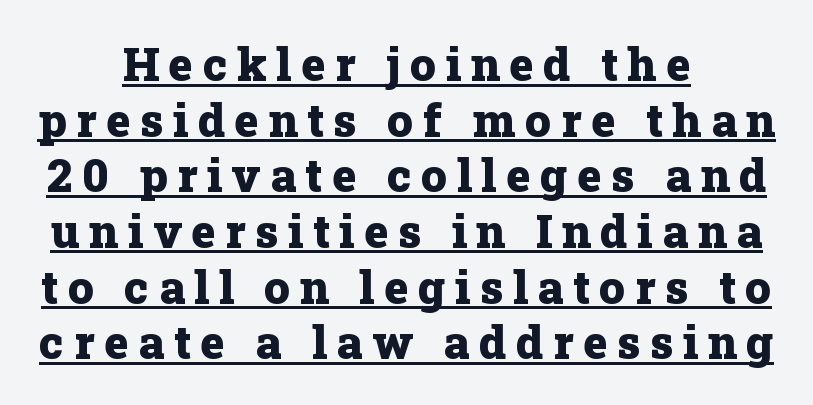
The font's upright variant was chosen for this text. The horizontal fit of the characters is loose and conspicuously gappy. The rendered words wear a rule along their underside. Letterform terminals end in serifs throughout the passage. Caption: bold face, heavy strokes.
